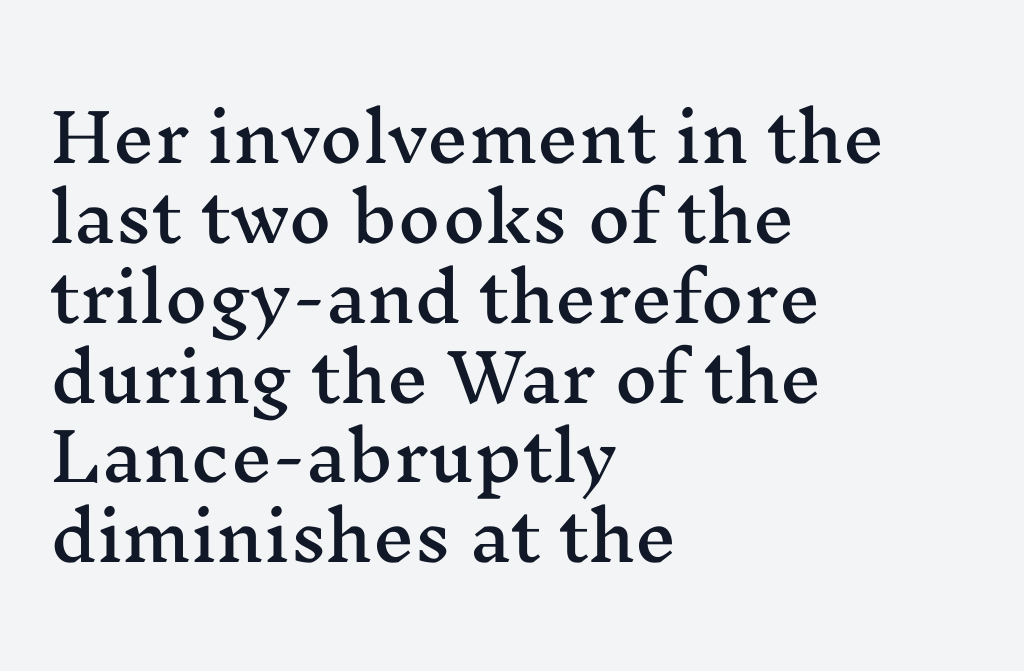
{"serif": "yes", "italic": "no", "width": "wide", "stroke_contrast": "medium", "x_height": "medium", "monospaced": "no", "underline": "no", "align": "left", "line_spacing_ratio": 1.21, "letter_spacing": "normal", "letter_spacing_em": 0.0, "glyph_px": 66}
